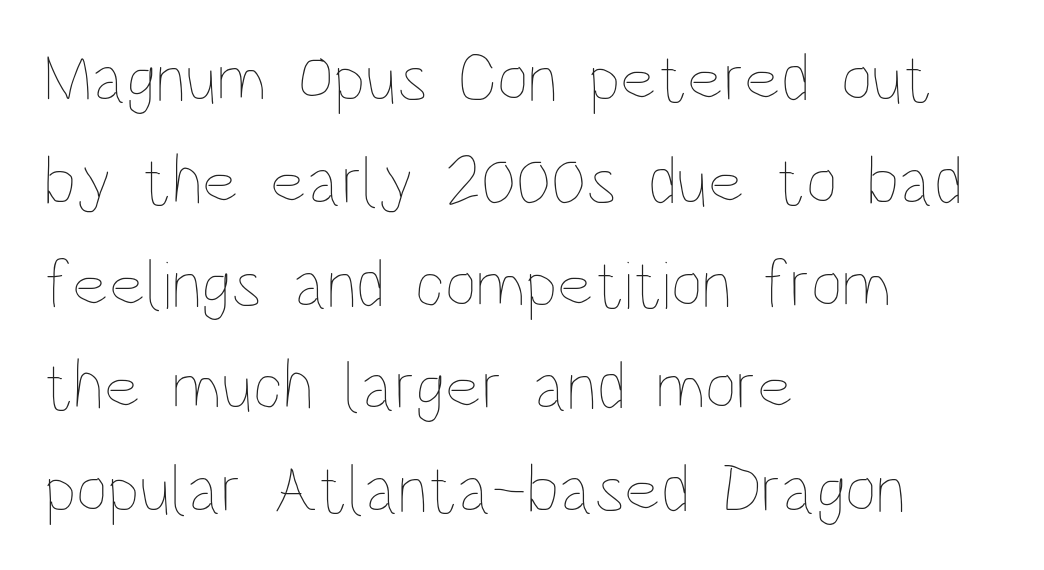
The image shows 69 px thin, condensed type, upright; set left-aligned, normal line spacing (1.49x), normal letter spacing, not underlined; low stroke contrast and a large x-height.
